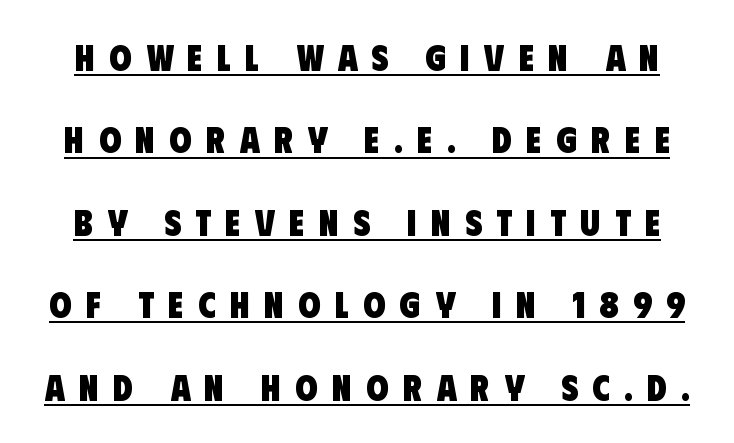
The image shows 36 px heavy, condensed sans-serif type; set loose line spacing (2.29x), unusually wide letter spacing (+0.4 em), underlined; low stroke contrast and a large x-height.
